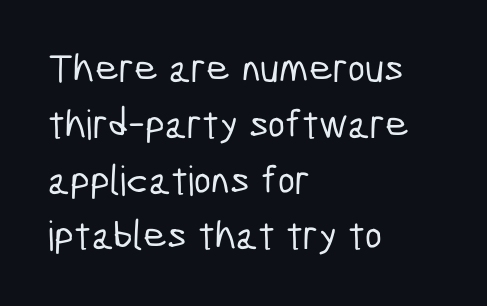
The image shows 41 px condensed sans-serif type; set left-aligned, normal line spacing (1.36x), normal letter spacing, not underlined; low stroke contrast and a medium x-height.
